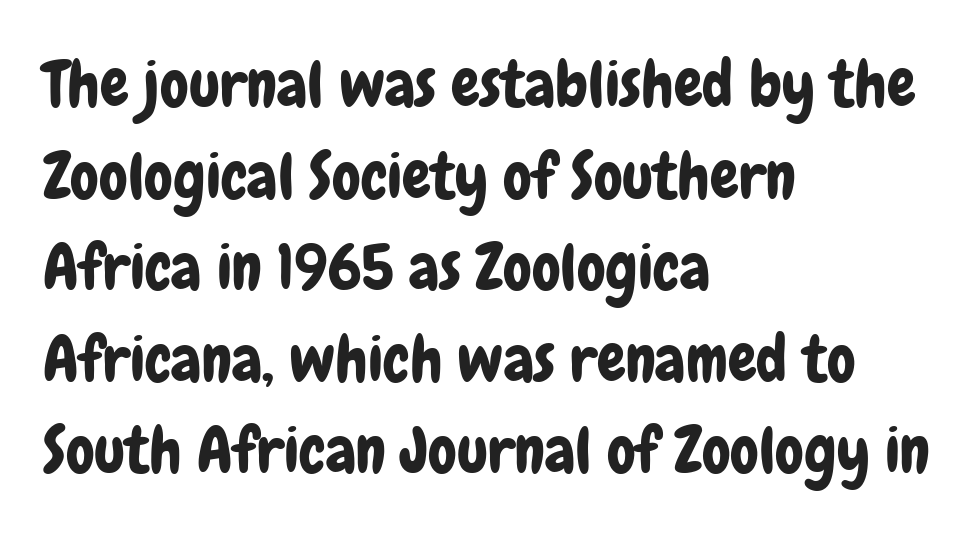
Q: Is the text italic (slanted)? A: No, it is upright.
Q: Is the typeface a serif or a sans-serif typeface? A: Sans-serif.
Q: Is the text underlined? A: No.
Q: How is the paragraph aligned? A: Left-aligned.
Q: Is the spacing between letters normal or unusually wide? A: Normal.
Q: Is the spacing between lines tight, normal or loose? A: Normal.
Q: Width (condensed, normal, or wide)? A: Condensed.
Q: Stroke contrast? A: Low.
Q: x-height? A: Medium.
Q: Monospaced? A: No.
